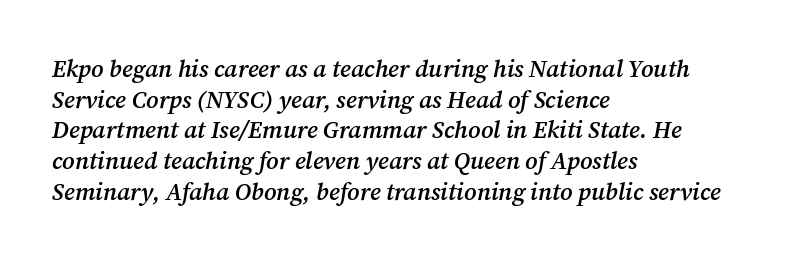
Q: Is the text bold? A: Semi-bold.
Q: Is the text italic (slanted)? A: Yes, it leans right by about 12 degrees.
Q: Is the text underlined? A: No.
Q: How is the paragraph aligned? A: Left-aligned.
Q: Is the spacing between letters normal or unusually wide? A: Normal.
Q: Is the spacing between lines tight, normal or loose? A: Normal.
